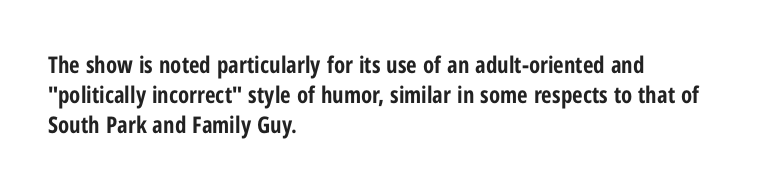
Designer's note — italics off, roman on. Clear beneath every line of the passage. Set as a true bold cut, around the 700 mark. How would I describe the line gaps? Plain and ordinary.
